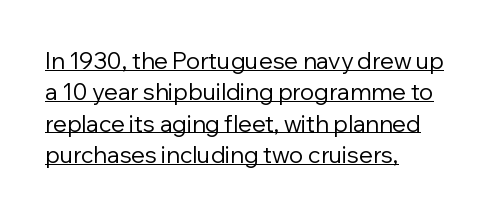
{"italic": "no", "bold": "no", "underline": "yes", "align": "left", "line_spacing": "normal", "line_spacing_ratio": 1.36, "letter_spacing": "normal", "letter_spacing_em": 0.0, "glyph_px": 23}
